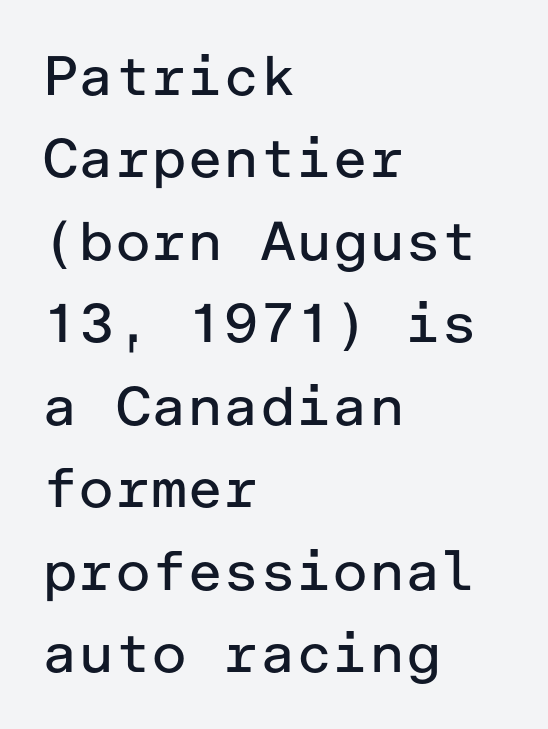
{"serif": "no", "italic": "no", "bold": "no", "weight": "regular", "width": "normal", "stroke_contrast": "low", "x_height": "medium", "underline": "no", "align": "left", "line_spacing": "normal", "line_spacing_ratio": 1.5, "letter_spacing": "normal", "letter_spacing_em": 0.0, "glyph_px": 55}
